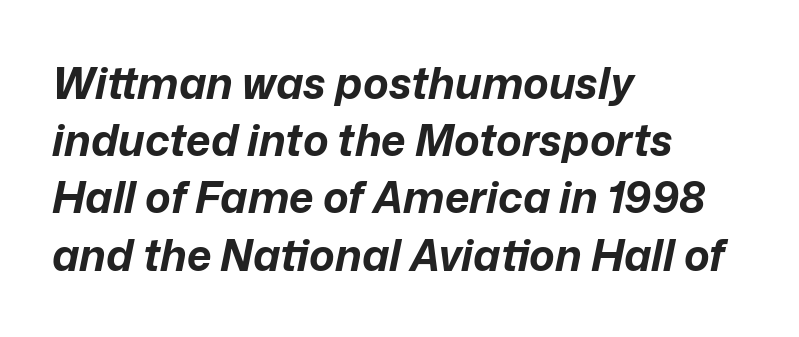
Q: Is the text bold? A: Yes.
Q: Is the text italic (slanted)? A: Yes, it leans right by about 12 degrees.
Q: Is the text underlined? A: No.
Q: How is the paragraph aligned? A: Left-aligned.
Q: Is the spacing between letters normal or unusually wide? A: Normal.
Q: Is the spacing between lines tight, normal or loose? A: Normal.
Q: Width (condensed, normal, or wide)? A: Normal.
Q: Stroke contrast? A: Low.
Q: x-height? A: Medium.
Q: Monospaced? A: No.
